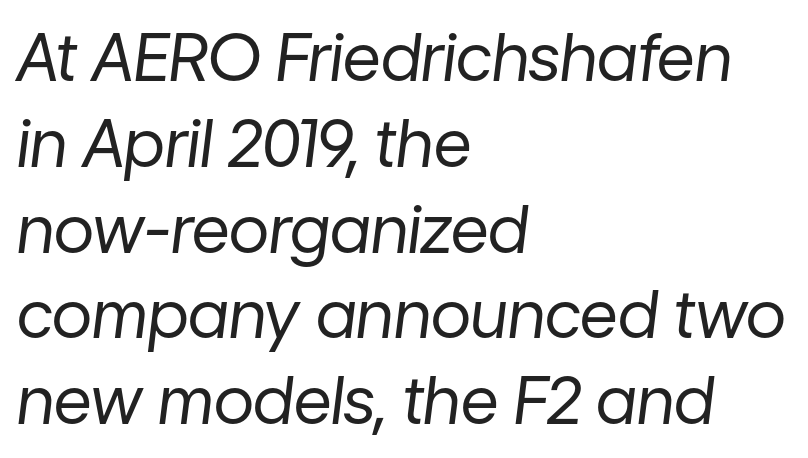
A typesetter would call this zero additional tracking. Is this a fixed-width face? No — the glyphs have proportional, varying widths. Line starts are locked; line ends wander. Observe the lean: these are italic letterforms.
